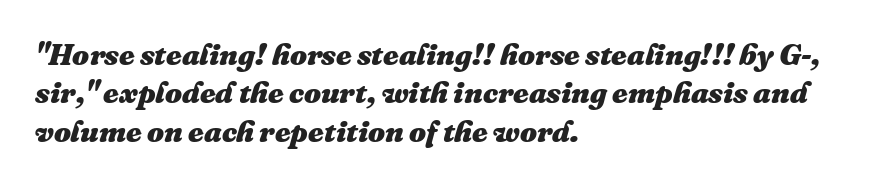
Italic? Definitely — the glyphs are oblique. Is the block centered? No — it sits flush against the left margin. The passage shown is typed in a proportional face where columns would drift. The lines sit at an ordinary, default distance from one another.
